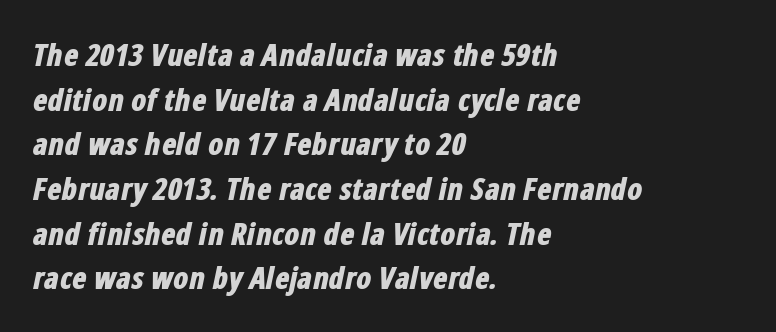
Weight: bold. Inter-character spacing is left at the font's built-in metrics. Here the designer chose a conventional face with non-uniform glyph widths. Every character sits at an angle, as italics do.
